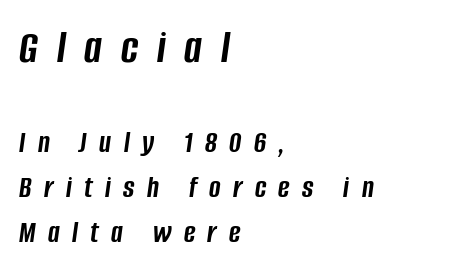
{"italic": "yes", "lean": "right", "slant_degrees": 8, "bold": "yes", "weight": "semibold", "width": "condensed", "stroke_contrast": "low", "x_height": "large", "monospaced": "no", "underline": "no", "align": "left", "line_spacing": "normal", "line_spacing_ratio": 1.44, "letter_spacing": "wide", "letter_spacing_em": 0.4, "larger_block": "first", "size_ratio": 1.52, "glyph_px": 47}
